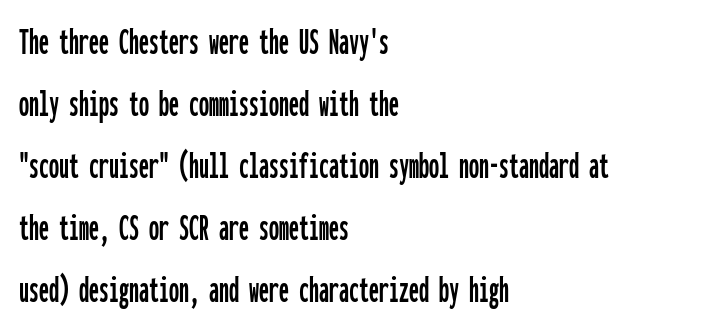
Is this a fixed-width face? Yes — each glyph sits in an identical cell. The passage shown is typeset with a sans-serif family. Look at the tracking — it's just the regular setting, nothing added. Ascenders rise straight up at ninety degrees. Descender tails drop into unmarked territory.
